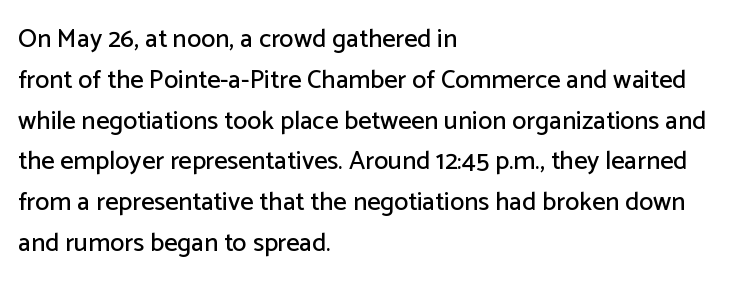
The space between consecutive lines is moderate. This sample uses plain, unmodified letter spacing. Layout note: lines flush left. No italicization has been applied; the sample stays upright. The passage shown is not underscored anywhere.
